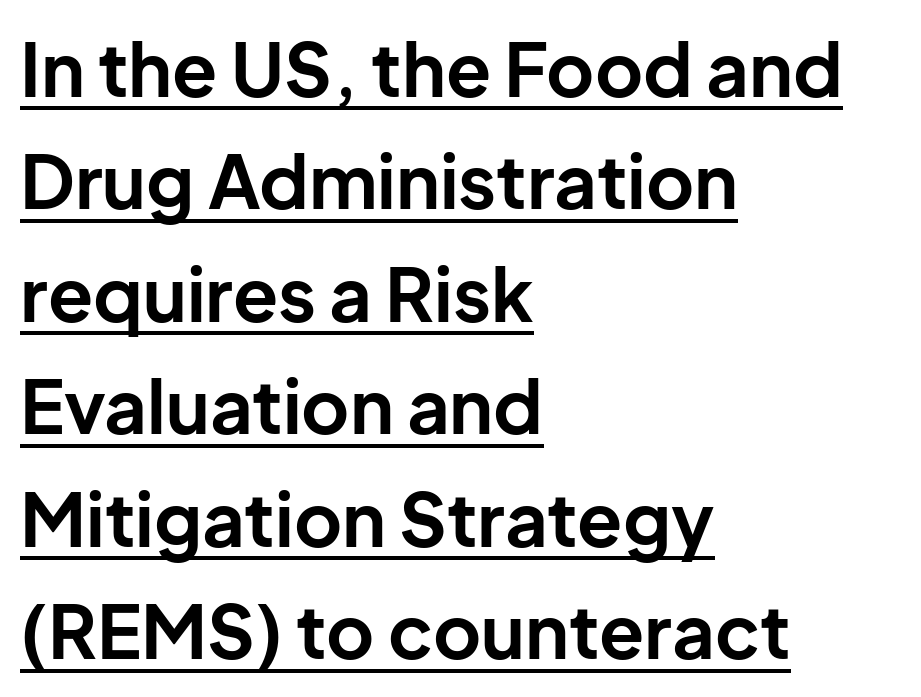
Q: Is the text bold? A: Yes.
Q: Is the text italic (slanted)? A: No, it is upright.
Q: Is the typeface a serif or a sans-serif typeface? A: Sans-serif.
Q: Is the text underlined? A: Yes.
Q: How is the paragraph aligned? A: Left-aligned.
Q: Is the spacing between letters normal or unusually wide? A: Normal.
Q: Is the spacing between lines tight, normal or loose? A: Normal.
Q: Width (condensed, normal, or wide)? A: Normal.
Q: Stroke contrast? A: Low.
Q: x-height? A: Medium.
Q: Monospaced? A: No.
